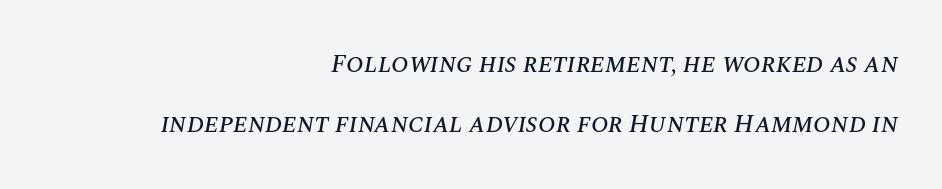
Q: Is the text italic (slanted)? A: Yes, it leans right by about 10 degrees.
Q: Is the text underlined? A: No.
Q: How is the paragraph aligned? A: Right-aligned.
Q: Is the spacing between letters normal or unusually wide? A: Normal.
Q: Is the spacing between lines tight, normal or loose? A: Loose.
